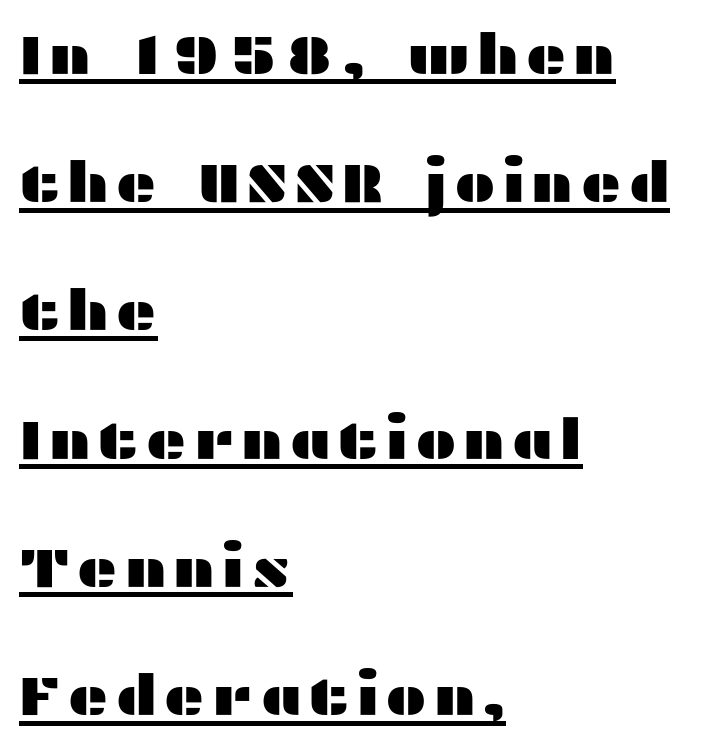
Q: Is the text italic (slanted)? A: No, it is upright.
Q: Is the typeface a serif or a sans-serif typeface? A: Sans-serif.
Q: Is the text underlined? A: Yes.
Q: How is the paragraph aligned? A: Left-aligned.
Q: Is the spacing between lines tight, normal or loose? A: Loose.
Q: Width (condensed, normal, or wide)? A: Wide.
Q: Stroke contrast? A: Medium.
Q: x-height? A: Medium.
Q: Monospaced? A: No.
